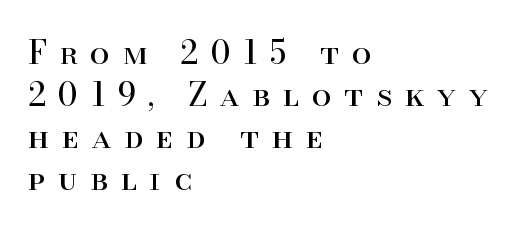
The lines in this sample share a left origin and differ only in where they stop. What stands out about the letter spacing? Its width — letters are far apart. Unbolded letterforms with no extra heft. Underline: absent. The passage shown is typeset with a serif family.
